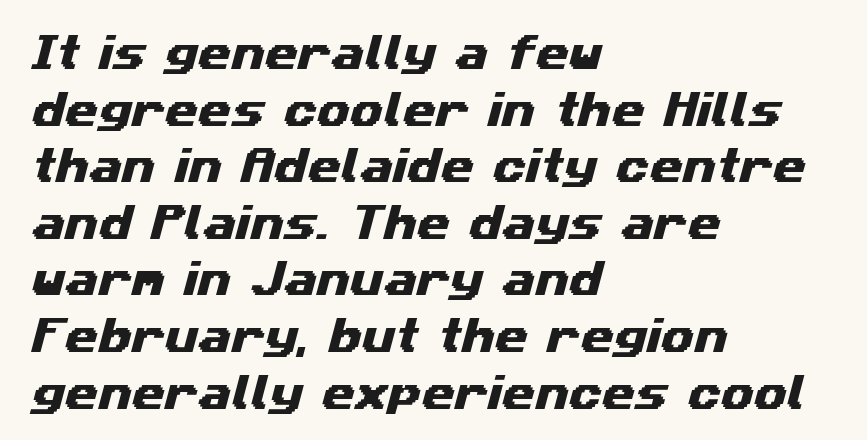
Leading: standard. The designer went with a sans here, leaving each stem footless. Words float on clear page, feet unadorned. The horizontal fit of the characters is conventional and even.
